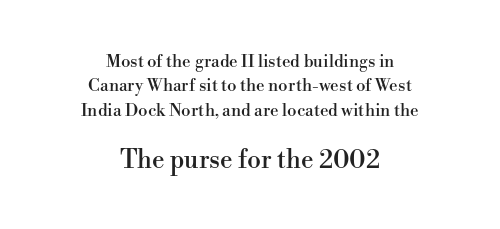
Q: Is the text italic (slanted)? A: No, it is upright.
Q: Is the text underlined? A: No.
Q: How is the paragraph aligned? A: Centered.
Q: Is the spacing between letters normal or unusually wide? A: Normal.
Q: Is the spacing between lines tight, normal or loose? A: Normal.
Q: Which block of text is set in a larger size, the first (top) or the second (bottom)? A: The second (bottom) one.
